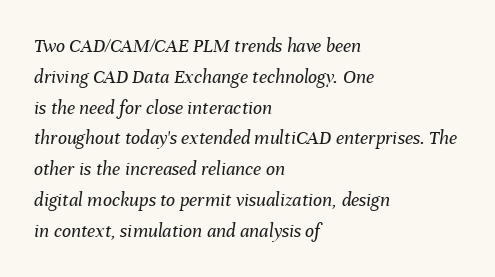
The image shows 20 px text type, italic (leaning right); set left-aligned, normal line spacing (1.54x), normal letter spacing, not underlined.
